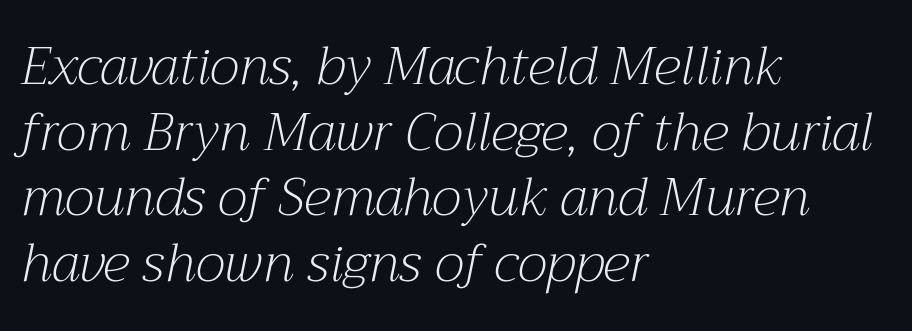
Q: Is the text bold? A: No.
Q: Is the text italic (slanted)? A: Yes, it leans right by about 12 degrees.
Q: Is the typeface a serif or a sans-serif typeface? A: Serif.
Q: Is the text underlined? A: No.
Q: How is the paragraph aligned? A: Left-aligned.
Q: Is the spacing between letters normal or unusually wide? A: Normal.
Q: Width (condensed, normal, or wide)? A: Normal.
Q: Stroke contrast? A: Medium.
Q: x-height? A: Medium.
Q: Monospaced? A: No.
